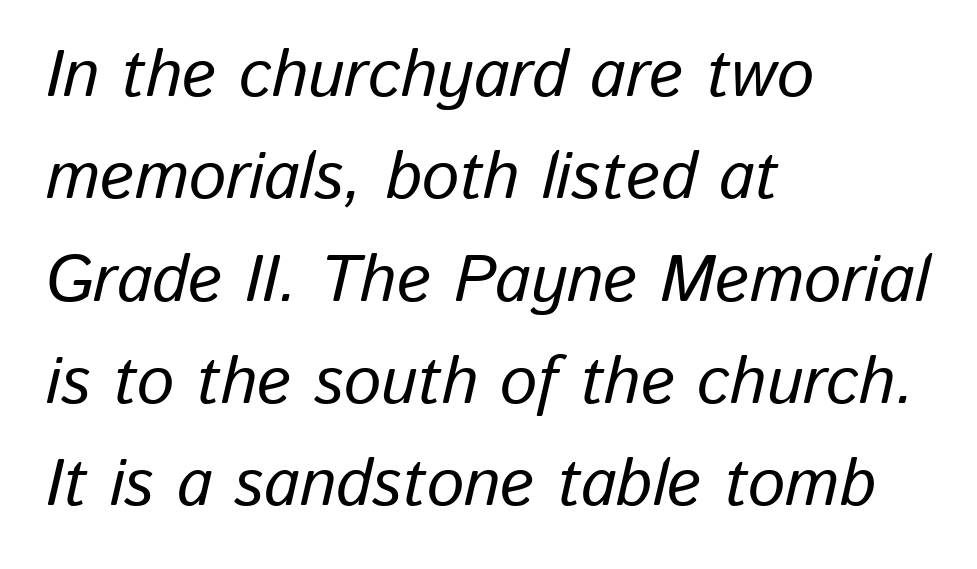
Q: Is the text italic (slanted)? A: Yes, it leans right by about 13 degrees.
Q: Is the text underlined? A: No.
Q: How is the paragraph aligned? A: Left-aligned.
Q: Is the spacing between letters normal or unusually wide? A: Normal.
Q: Is the spacing between lines tight, normal or loose? A: Normal.
Q: Width (condensed, normal, or wide)? A: Normal.
Q: Stroke contrast? A: Low.
Q: x-height? A: Medium.
Q: Monospaced? A: No.
